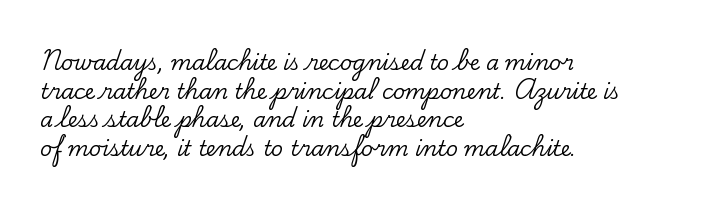
The rendering keeps characters at their native spacing. Descender tails drop into unmarked territory. The lines sit at an ordinary, default distance from one another. One-word summary of the alignment: left.
